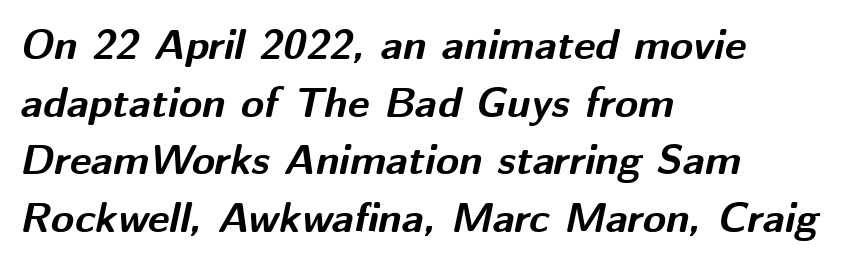
These lines stack with their left ends in a neat column. The space directly below the letters is spotless. Quick note: italic. The letters advance in unequal steps, a hallmark of proportional type.
